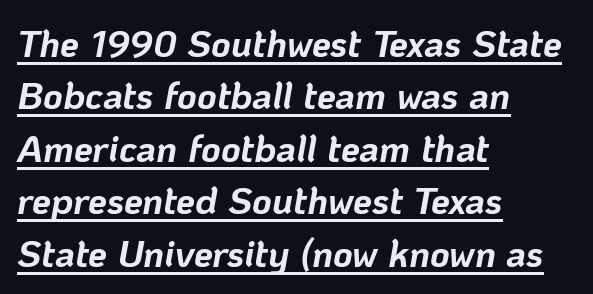
{"italic": "yes", "lean": "right", "slant_degrees": 10, "bold": "yes", "weight": "bold", "width": "normal", "stroke_contrast": "low", "x_height": "medium", "monospaced": "no", "underline": "yes", "align": "left", "line_spacing": "normal", "line_spacing_ratio": 1.38, "letter_spacing": "normal", "letter_spacing_em": 0.0, "glyph_px": 38}
